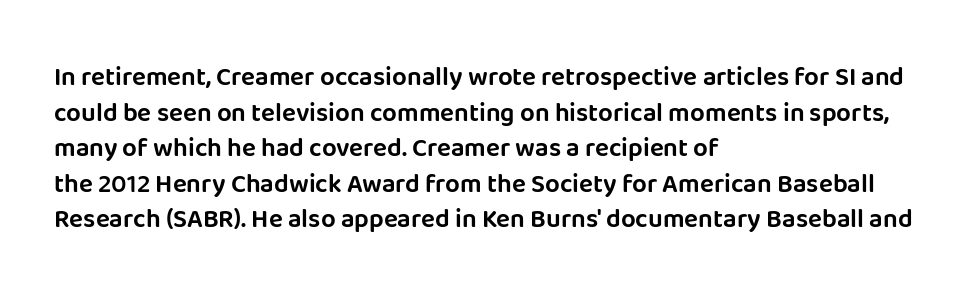
The image shows 26 px text type, upright; set left-aligned, normal line spacing (1.37x), normal letter spacing, not underlined.
